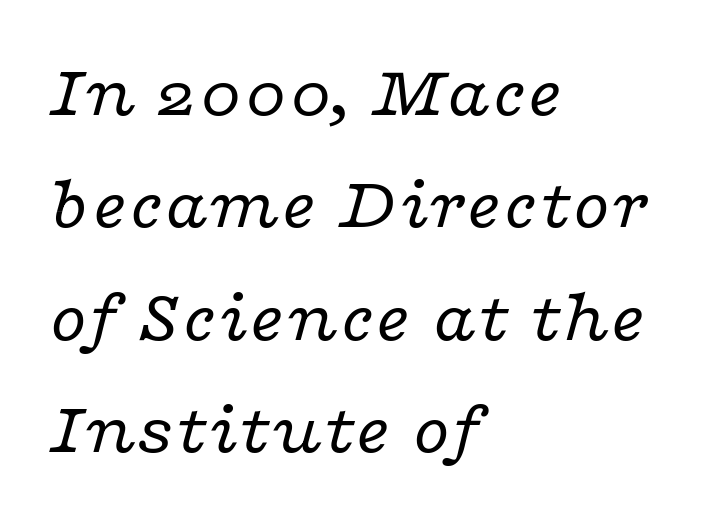
{"serif": "yes", "italic": "yes", "lean": "right", "slant_degrees": 16, "bold": "no", "weight": "regular", "width": "wide", "stroke_contrast": "low", "x_height": "medium", "monospaced": "no", "underline": "no", "align": "left", "line_spacing": "normal", "line_spacing_ratio": 1.5, "letter_spacing": "normal", "letter_spacing_em": 0.0, "glyph_px": 75}
